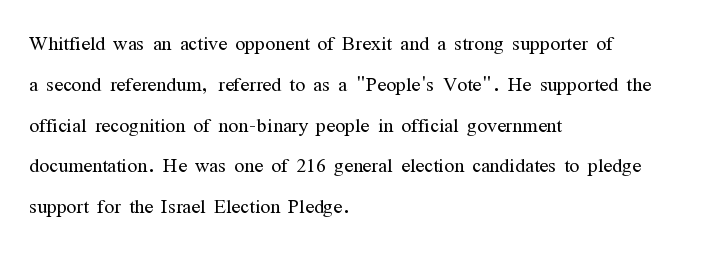
Q: Is the text bold? A: No.
Q: Is the text italic (slanted)? A: No, it is upright.
Q: Is the text underlined? A: No.
Q: How is the paragraph aligned? A: Left-aligned.
Q: Is the spacing between letters normal or unusually wide? A: Normal.
Q: Is the spacing between lines tight, normal or loose? A: Normal.
